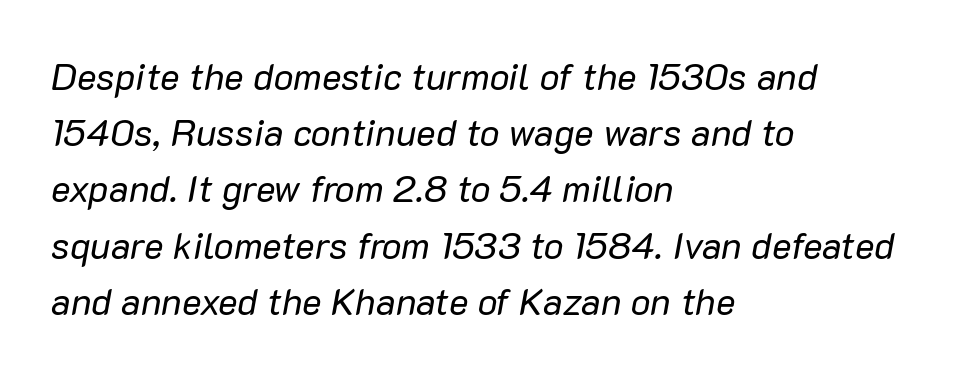
Q: Is the text bold? A: No.
Q: Is the text italic (slanted)? A: Yes, it leans right by about 10 degrees.
Q: Is the text underlined? A: No.
Q: How is the paragraph aligned? A: Left-aligned.
Q: Is the spacing between letters normal or unusually wide? A: Normal.
Q: Is the spacing between lines tight, normal or loose? A: Normal.
Q: Width (condensed, normal, or wide)? A: Normal.
Q: Stroke contrast? A: Low.
Q: x-height? A: Medium.
Q: Monospaced? A: No.
